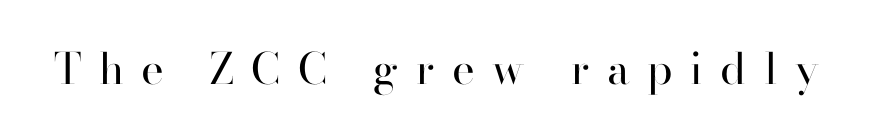
The image shows 43 px regular-weight serif type, upright; set unusually wide letter spacing (+0.41 em), not underlined; high stroke contrast and a small x-height.
